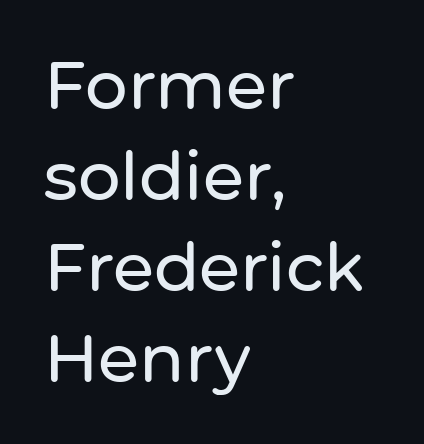
{"serif": "no", "italic": "no", "width": "normal", "stroke_contrast": "low", "x_height": "medium", "monospaced": "no", "underline": "no", "align": "left", "line_spacing": "normal", "line_spacing_ratio": 1.36, "letter_spacing": "normal", "letter_spacing_em": 0.0, "glyph_px": 67}
